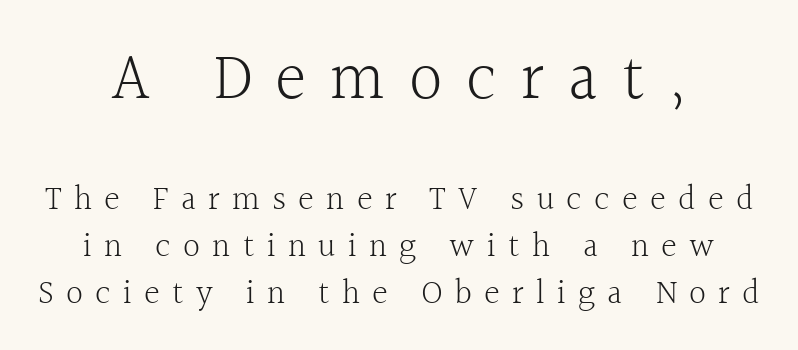
Q: Is the text bold? A: No.
Q: Is the text italic (slanted)? A: No, it is upright.
Q: Is the typeface a serif or a sans-serif typeface? A: Serif.
Q: Is the text underlined? A: No.
Q: How is the paragraph aligned? A: Centered.
Q: Is the spacing between letters normal or unusually wide? A: Unusually wide.
Q: Is the spacing between lines tight, normal or loose? A: Normal.
Q: Which block of text is set in a larger size, the first (top) or the second (bottom)? A: The first (top) one.
Q: Width (condensed, normal, or wide)? A: Normal.
Q: x-height? A: Medium.
Q: Monospaced? A: No.
